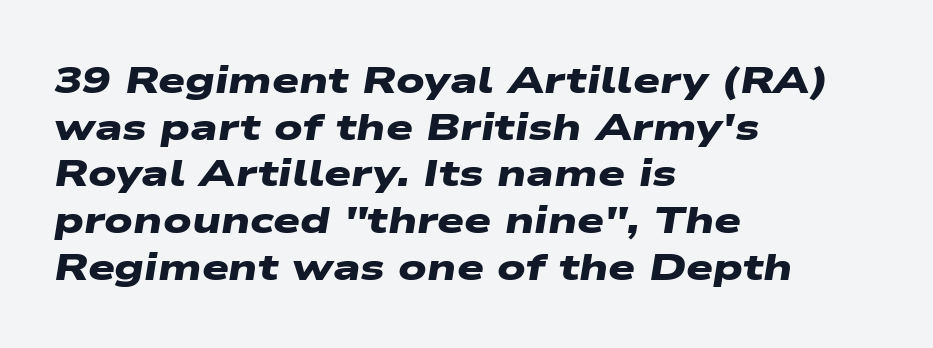
Letterform terminals end flat and unadorned throughout the passage. Layout note: lines flush left. Underline: absent. Pretty heavy lettering here — definitely bold. Character widths vary here, with narrow letters taking less room than wide ones. What stands out about the letter spacing? Nothing — it is the standard amount.
